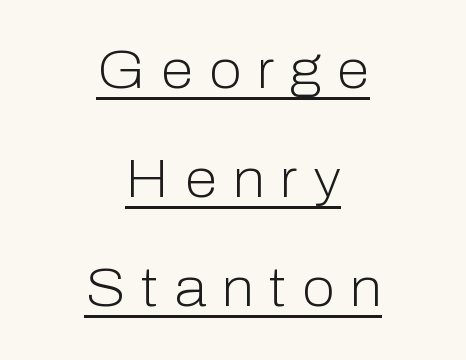
The face used here is rendered with a markedly widened letterfit. Nope, no serifs anywhere on these letters. The passage shown is underscored from start to finish. Loosely led — the rows are spread out.
